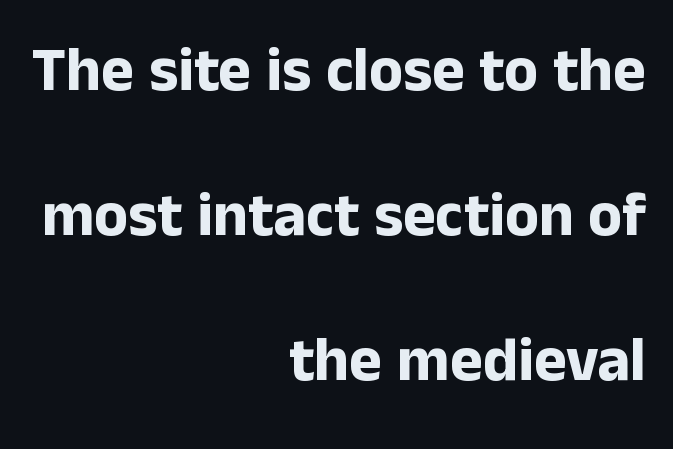
This sample uses an upright cut, with every glyph sitting square on the baseline. Grotesque or geometric, the face here clearly has no serifs. Between one letter and the next there's only the usual sliver of space. Typographic density is high because the face is bold.
